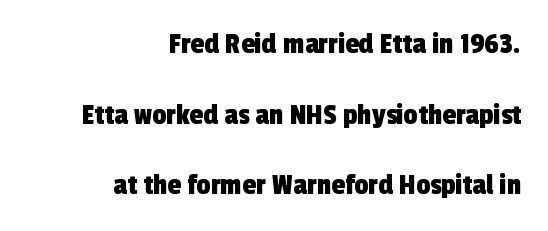
A bare baseline throughout the passage. Honestly, the letter spacing is just normal — you wouldn't notice it. Varying glyph widths throughout — classic text-font behaviour. If you measured baseline to baseline, you'd find a long distance. This rendering employs a face without finishing strokes, i.e., a sans-serif.
